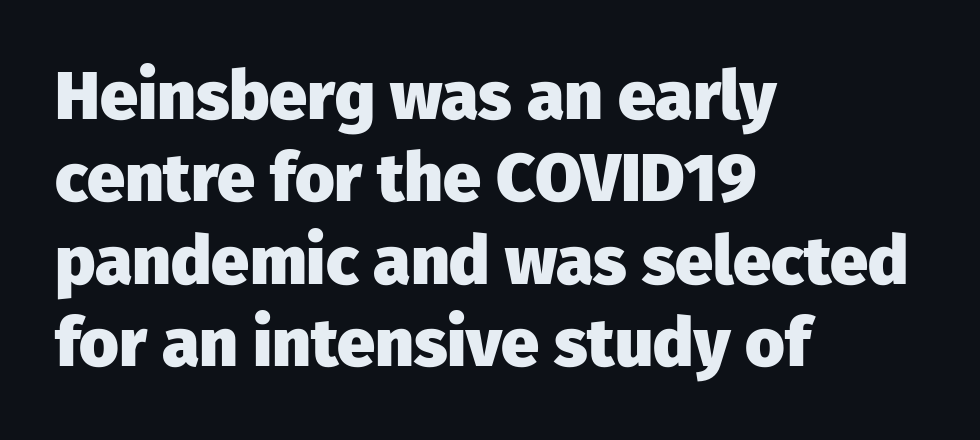
Q: Is the text bold? A: Yes.
Q: Is the text italic (slanted)? A: No, it is upright.
Q: Is the typeface a serif or a sans-serif typeface? A: Sans-serif.
Q: Is the text underlined? A: No.
Q: How is the paragraph aligned? A: Left-aligned.
Q: Is the spacing between letters normal or unusually wide? A: Normal.
Q: Width (condensed, normal, or wide)? A: Normal.
Q: Stroke contrast? A: Low.
Q: x-height? A: Medium.
Q: Monospaced? A: No.
